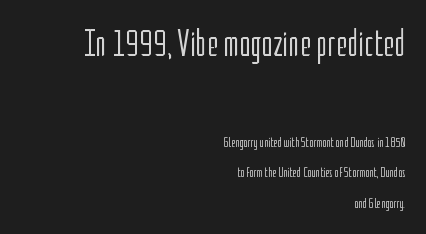
{"serif": "no", "italic": "no", "bold": "no", "weight": "light", "width": "condensed", "stroke_contrast": "low", "x_height": "medium", "monospaced": "no", "underline": "no", "align": "right", "line_spacing": "loose", "line_spacing_ratio": 2.17, "letter_spacing": "normal", "letter_spacing_em": 0.0, "larger_block": "first", "size_ratio": 2.71, "glyph_px": 38}
